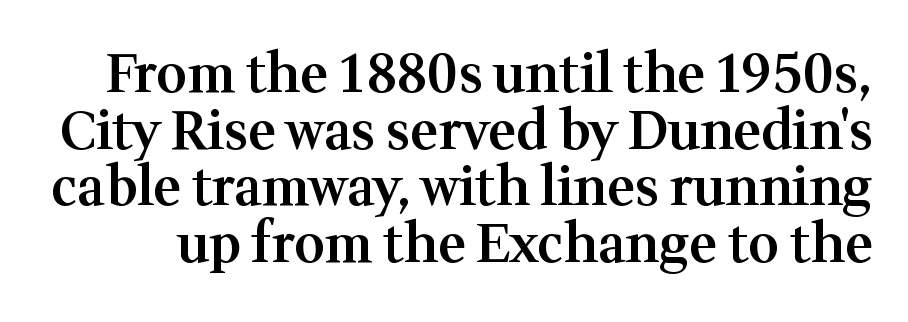
Q: Is the text bold? A: Semi-bold.
Q: Is the text italic (slanted)? A: No, it is upright.
Q: Is the typeface a serif or a sans-serif typeface? A: Serif.
Q: Is the text underlined? A: No.
Q: Is the spacing between letters normal or unusually wide? A: Normal.
Q: Is the spacing between lines tight, normal or loose? A: Tight.
Q: Width (condensed, normal, or wide)? A: Normal.
Q: Stroke contrast? A: Medium.
Q: x-height? A: Medium.
Q: Monospaced? A: No.
